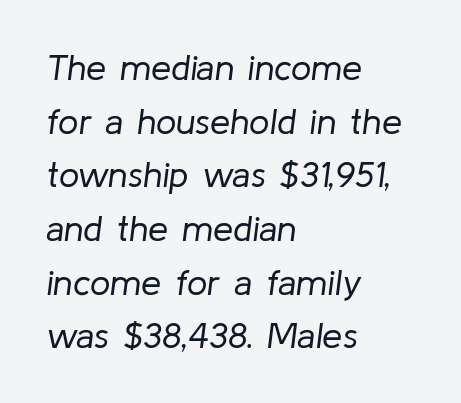
Quick note: underline off. Counters stay open thanks to moderate or lighter strokes. The rag falls on the right side of this text block. Nothing unusual about the tracking: characters are spaced as the font intends.
